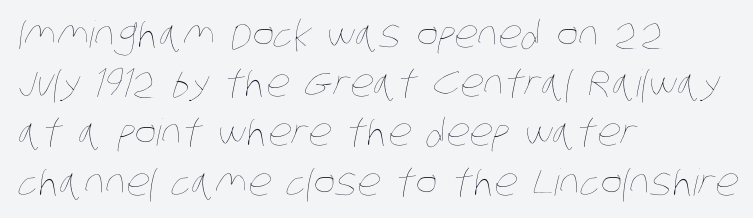
{"bold": "no", "weight": "thin", "width": "condensed", "stroke_contrast": "low", "x_height": "large", "monospaced": "no", "underline": "no", "align": "left", "line_spacing": "normal", "line_spacing_ratio": 1.33, "letter_spacing": "normal", "letter_spacing_em": 0.0, "glyph_px": 37}
